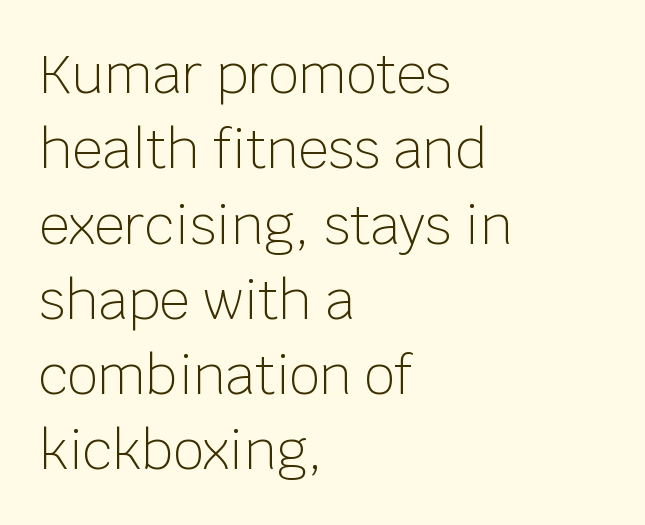
Q: Is the text bold? A: No.
Q: Is the text italic (slanted)? A: No, it is upright.
Q: Is the typeface a serif or a sans-serif typeface? A: Sans-serif.
Q: Is the text underlined? A: No.
Q: How is the paragraph aligned? A: Left-aligned.
Q: Is the spacing between letters normal or unusually wide? A: Normal.
Q: Is the spacing between lines tight, normal or loose? A: Normal.
Q: Width (condensed, normal, or wide)? A: Normal.
Q: Stroke contrast? A: Low.
Q: x-height? A: Large.
Q: Monospaced? A: No.
